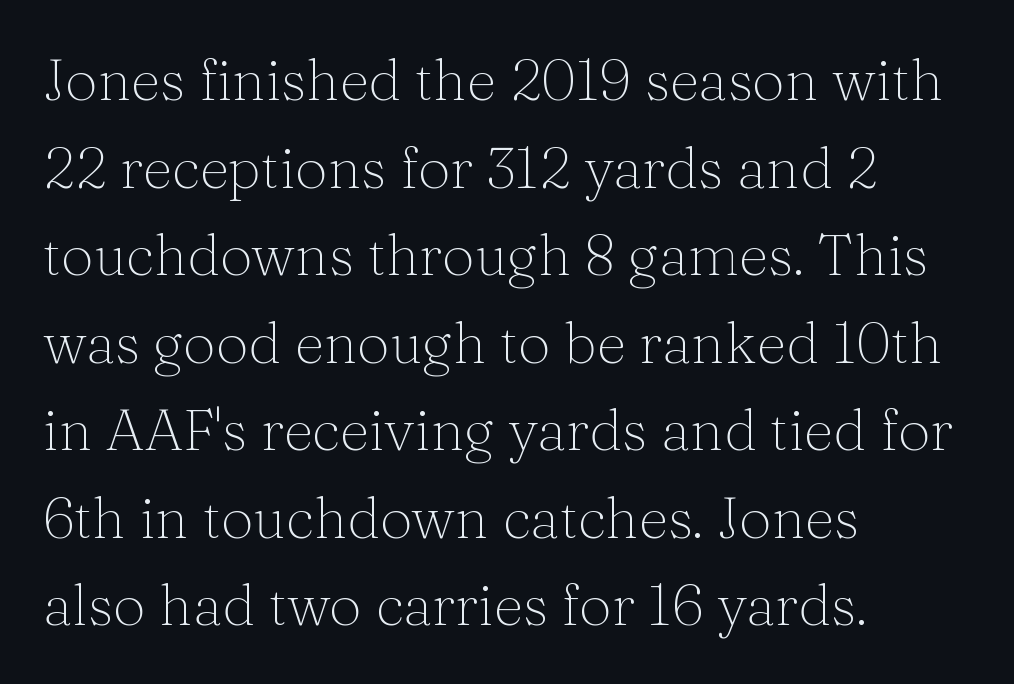
The image shows 58 px thin serif type, upright; set left-aligned, normal line spacing (1.51x), normal letter spacing, not underlined; medium stroke contrast and a medium x-height.
